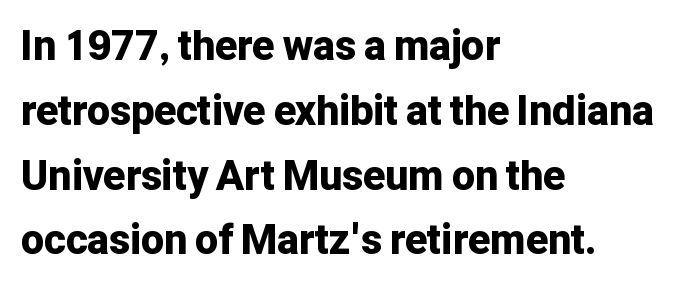
This rendering features lettering with no underline. Here the designer chose a conventional face with non-uniform glyph widths. The letterforms sit shoulder to shoulder at normal distance. The passage is arranged the way most books set body copy — flush left.
